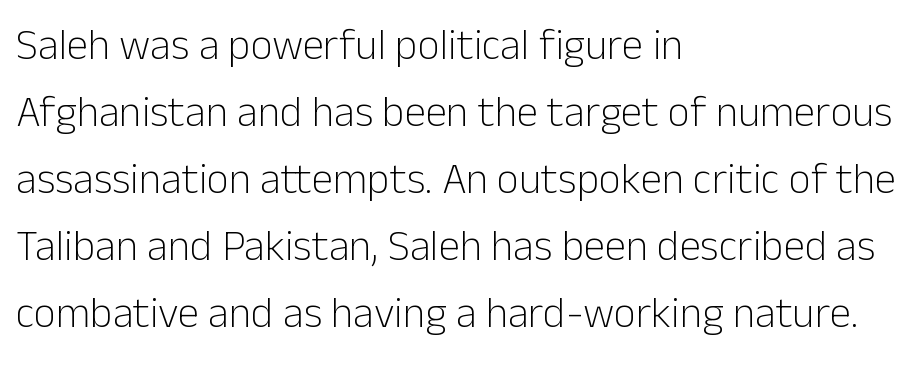
The image shows 43 px light sans-serif type, upright; set left-aligned, normal line spacing (1.56x), normal letter spacing, not underlined; low stroke contrast and a medium x-height.
